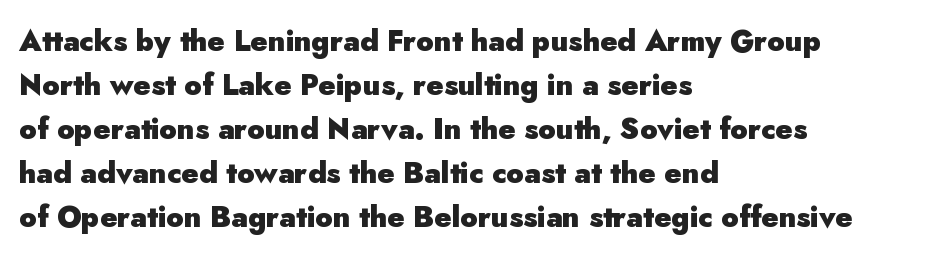
Emphasis by weight is at full strength: bold. The rendering uses natural spacing where letterforms have individual widths. Notice how the passage keeps a crisp vertical edge on the left only. A roman cut, with each character standing at attention. You could call the tracking neutral — neither tight nor loose.
